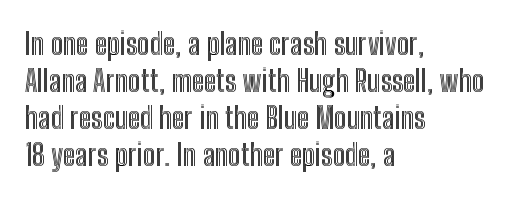
Q: Is the text italic (slanted)? A: No, it is upright.
Q: Is the text underlined? A: No.
Q: How is the paragraph aligned? A: Left-aligned.
Q: Is the spacing between letters normal or unusually wide? A: Normal.
Q: Width (condensed, normal, or wide)? A: Condensed.
Q: x-height? A: Medium.
Q: Monospaced? A: No.
